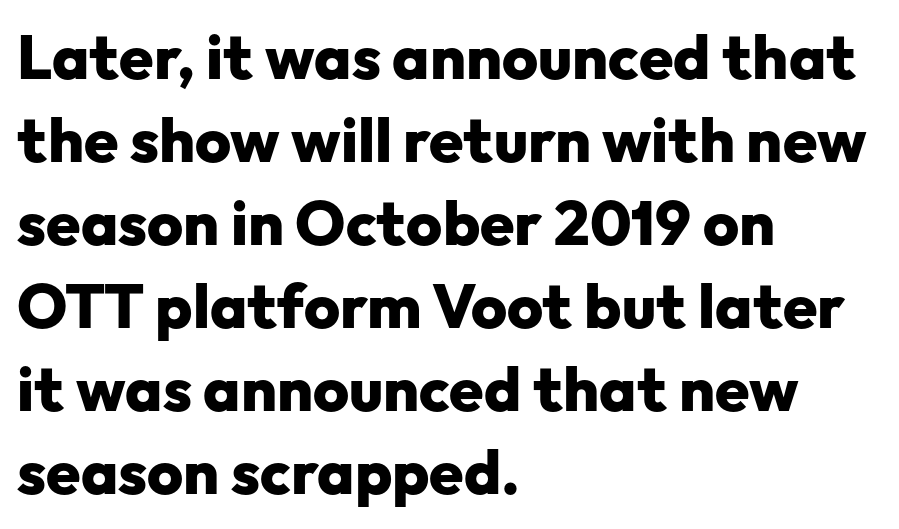
The image shows 62 px heavy sans-serif type, upright; set left-aligned, normal line spacing (1.34x), normal letter spacing, not underlined; low stroke contrast and a medium x-height.
